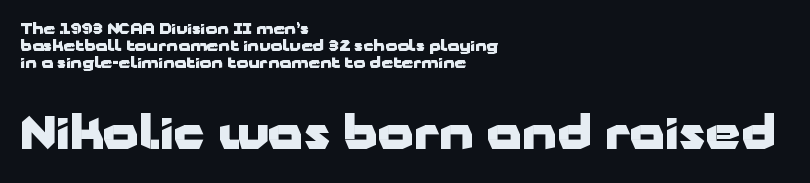
Looks like regular typesetting: each glyph gets only the width it needs. Alignment: flush left. Italic: no, the glyphs are upright roman. Are there feet on the stems? There aren't — it's a sans. Descender tails drop into unmarked territory. In terms of letterspacing, this is plain default setting.
